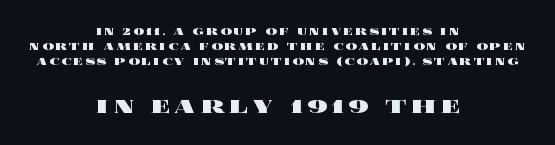
If you squint, the bottom block still reads clearly — it's the larger of the two. Italic? Not at all — the glyphs are vertical. One glance says dense: line gaps are narrower than usual. The specimen omits any rule beneath the text block's lines. I'd describe the lettering as bold — thick and assertive. Think of a printed novel: that variable character pitch is what you see here.
